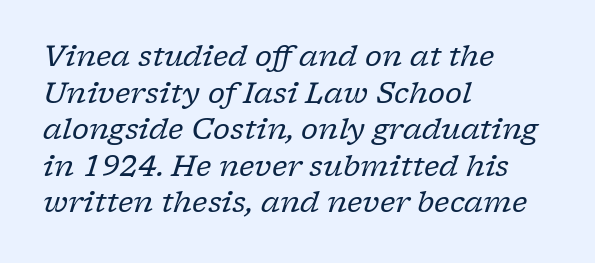
Q: Is the text bold? A: No.
Q: Is the text italic (slanted)? A: Yes, it leans right by about 17 degrees.
Q: Is the typeface a serif or a sans-serif typeface? A: Serif.
Q: Is the text underlined? A: No.
Q: How is the paragraph aligned? A: Left-aligned.
Q: Is the spacing between letters normal or unusually wide? A: Normal.
Q: Is the spacing between lines tight, normal or loose? A: Normal.
Q: Width (condensed, normal, or wide)? A: Normal.
Q: Stroke contrast? A: Low.
Q: x-height? A: Medium.
Q: Monospaced? A: No.
